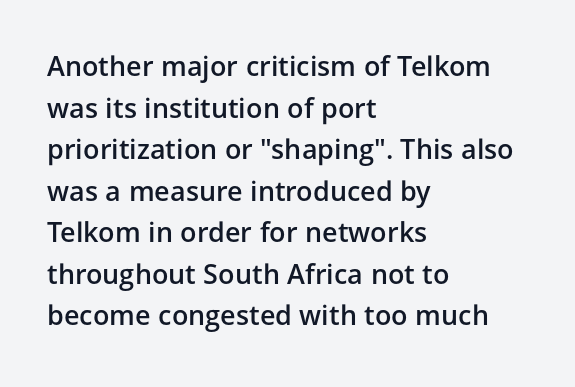
The image shows 27 px text type, upright; set left-aligned, normal line spacing (1.54x), normal letter spacing, not underlined.
